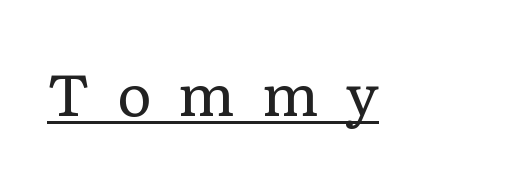
Q: Is the text bold? A: No.
Q: Is the text italic (slanted)? A: No, it is upright.
Q: Is the typeface a serif or a sans-serif typeface? A: Serif.
Q: Is the text underlined? A: Yes.
Q: Is the spacing between letters normal or unusually wide? A: Unusually wide.
Q: Width (condensed, normal, or wide)? A: Normal.
Q: Stroke contrast? A: Low.
Q: x-height? A: Medium.
Q: Monospaced? A: No.
